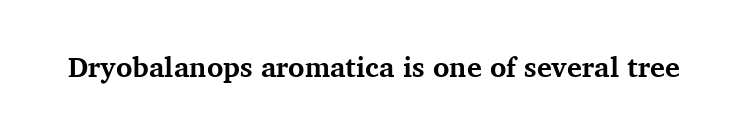
The font family rendered here belongs to the serif group. The rendering uses a bold face; every stroke is thick and dark. Designer's note — italics off, roman on. Letters rest on an invisible, unmarked baseline.
